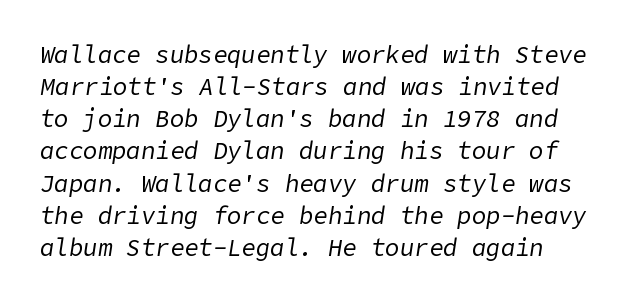
The image shows 24 px text type, italic (leaning right); set normal line spacing (1.34x), normal letter spacing, not underlined.
